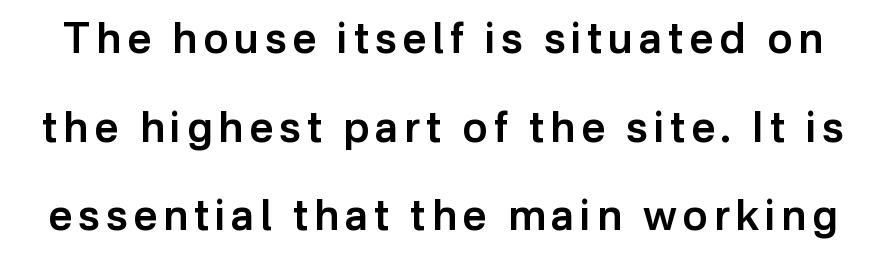
{"serif": "no", "italic": "no", "bold": "semi", "weight": "semibold", "width": "normal", "stroke_contrast": "low", "x_height": "medium", "monospaced": "no", "underline": "no", "line_spacing": "loose", "line_spacing_ratio": 2.11, "glyph_px": 42}
